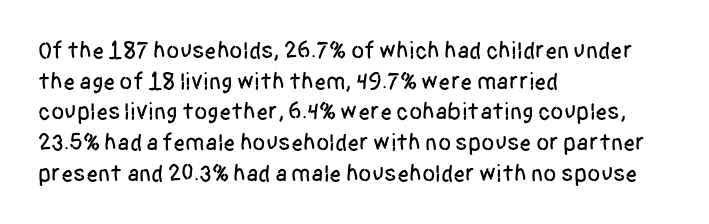
These lines stack with their left ends in a neat column. This sample uses plain, unmodified letter spacing. Rows of type keep a routine distance in the vertical direction. The glyphs are unaccompanied by any horizontal stroke below them. Vertical strokes here are truly vertical.
